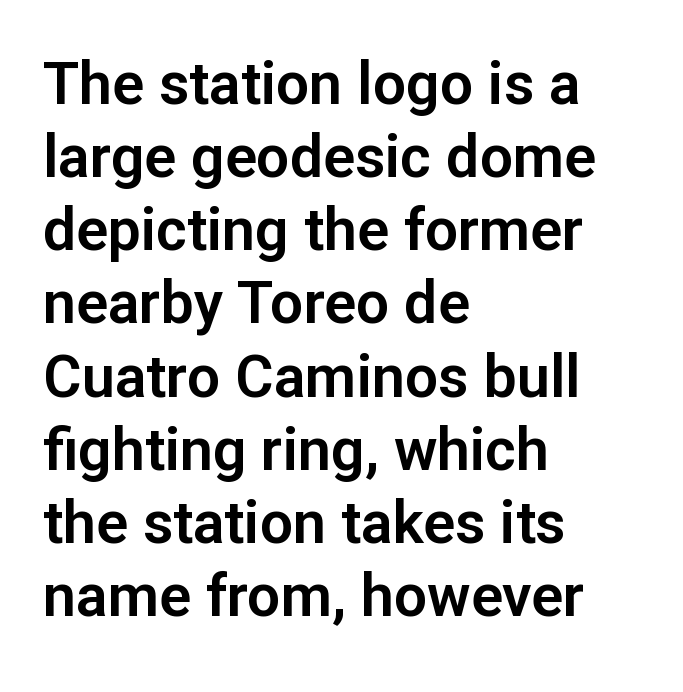
The area under the type is left untouched. The tracking reads as untouched default to a designer's eye. To sum up the face: it is a sans, with no serifs. A student would call this left alignment; a typographer would say flush left, rag right. Character widths vary here, with narrow letters taking less room than wide ones. The axis of the letterforms is exactly vertical.
